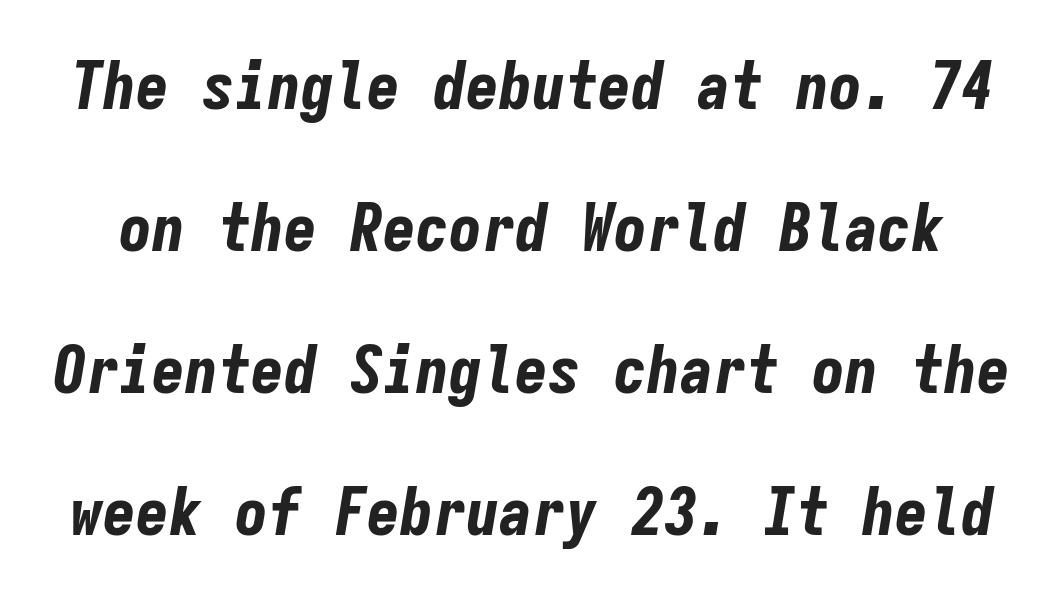
{"italic": "yes", "lean": "right", "slant_degrees": 9, "bold": "yes", "weight": "bold", "width": "condensed", "stroke_contrast": "low", "x_height": "medium", "monospaced": "yes", "underline": "no", "line_spacing": "loose", "line_spacing_ratio": 2.15, "letter_spacing": "normal", "letter_spacing_em": 0.0, "glyph_px": 66}
